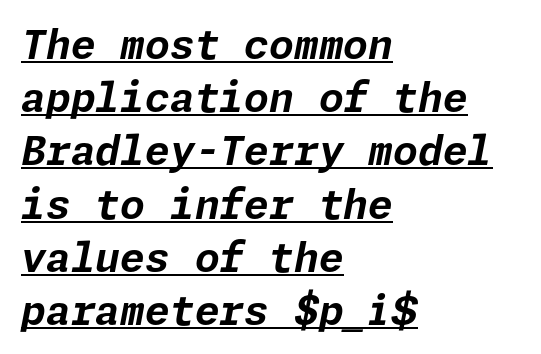
Q: Is the text bold? A: Yes.
Q: Is the text italic (slanted)? A: Yes, it leans right by about 11 degrees.
Q: Is the text underlined? A: Yes.
Q: How is the paragraph aligned? A: Left-aligned.
Q: Is the spacing between letters normal or unusually wide? A: Normal.
Q: Is the spacing between lines tight, normal or loose? A: Normal.
Q: Width (condensed, normal, or wide)? A: Normal.
Q: Stroke contrast? A: Low.
Q: x-height? A: Medium.
